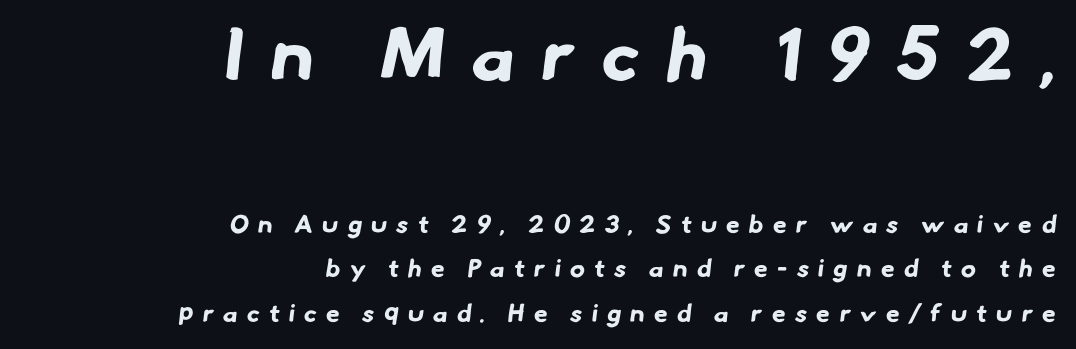
The image shows 74 px bold sans-serif type; set right-aligned, line spacing 1.79x, unusually wide letter spacing (+0.37 em), not underlined; the first (top) block is 2.96x larger; low stroke contrast and a small x-height.
